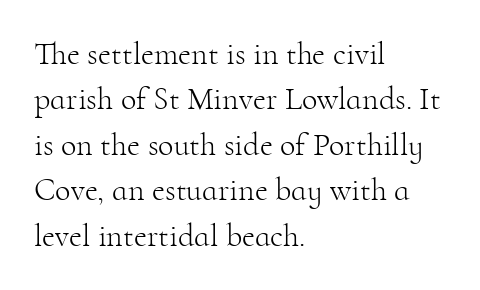
{"serif": "yes", "italic": "no", "bold": "no", "weight": "light", "width": "normal", "stroke_contrast": "high", "x_height": "small", "monospaced": "no", "underline": "no", "align": "left", "line_spacing": "normal", "line_spacing_ratio": 1.42, "letter_spacing": "normal", "letter_spacing_em": 0.0, "glyph_px": 32}
